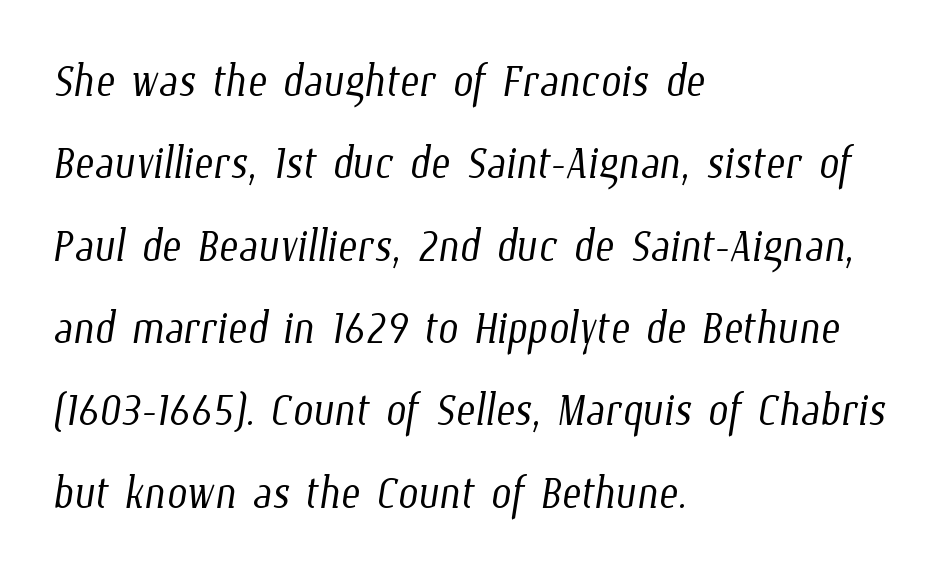
The vertical gap from one line to the next is medium. The rendering uses natural spacing where letterforms have individual widths. The type is set solid horizontally, with unmodified tracking. Weight class: somewhere from thin through regular. The lines are quadded left.
